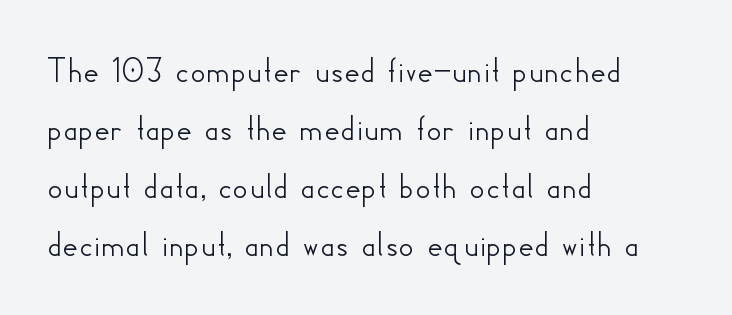
These lines sit exactly where default settings would place them. Ordinary non-slanted type is in use. Nope, no serifs anywhere on these letters. A typesetter would call this proportional, since set widths differ per character.
